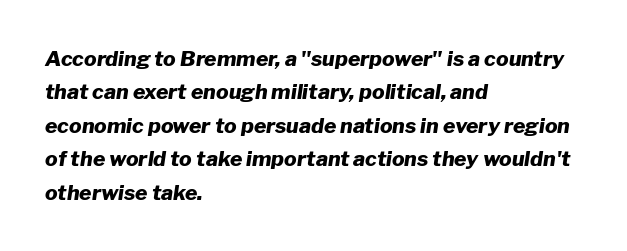
Q: Is the text bold? A: Yes.
Q: Is the text italic (slanted)? A: Yes, it leans right by about 8 degrees.
Q: Is the text underlined? A: No.
Q: How is the paragraph aligned? A: Left-aligned.
Q: Is the spacing between letters normal or unusually wide? A: Normal.
Q: Is the spacing between lines tight, normal or loose? A: Normal.
